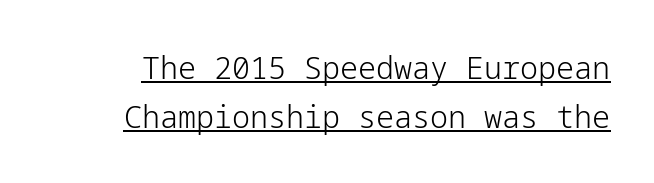
Vertical strokes here are truly vertical. Nothing unusual about the tracking: characters are spaced as the font intends. Underline: present. Heaviness? Minimal to ordinary, like unemphasized prose. Is there much room between lines? A standard amount, neither cramped nor airy. The designer went with a sans here, leaving each stem footless.
